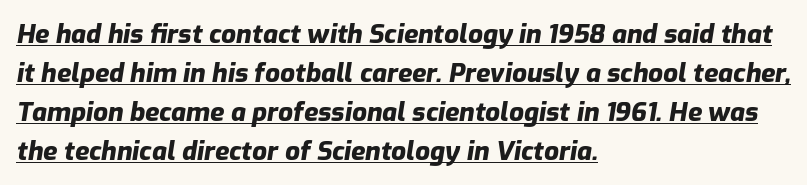
The image shows 26 px bold type, italic (leaning right); set left-aligned, normal line spacing (1.5x), normal letter spacing, underlined.
